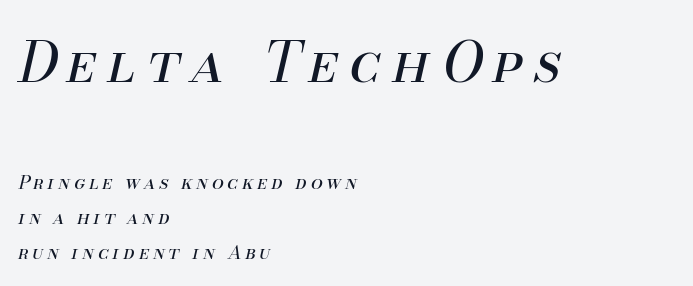
The typeface has the unassuming heft of standard copy or less. The face used here is proportionally spaced, like ordinary book or web type. The baseline area is clear. The initial chunk of copy outweighs the following chunk in type size. Observe the lean: these are italic letterforms. These lines are set flush left with a ragged right edge.
